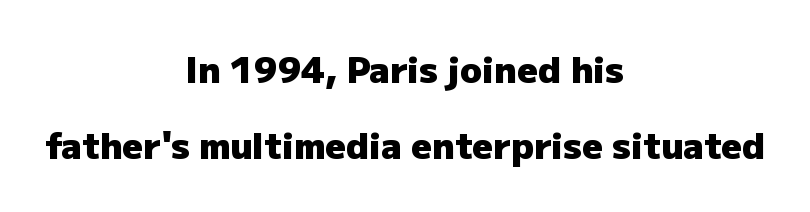
The passage shown is emphatically bold. Here the designer chose a conventional face with non-uniform glyph widths. Type style note: lacks serifs. Leading: increased. When letters stand straight like this, we call the style roman or upright. Honestly, there is no underline to notice here at all.
